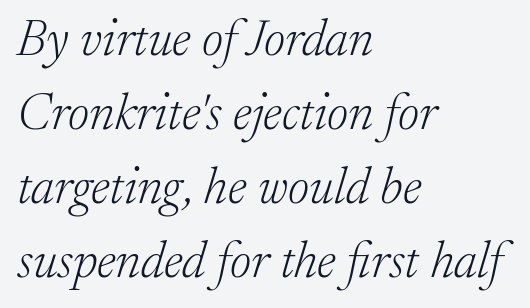
The rag falls on the right side of this text block. Notice how descenders clear the ascenders below comfortably — that's standard leading. When letters slant like this, we call the style italic. These lines keep a tight, regular rhythm from letter to letter.
